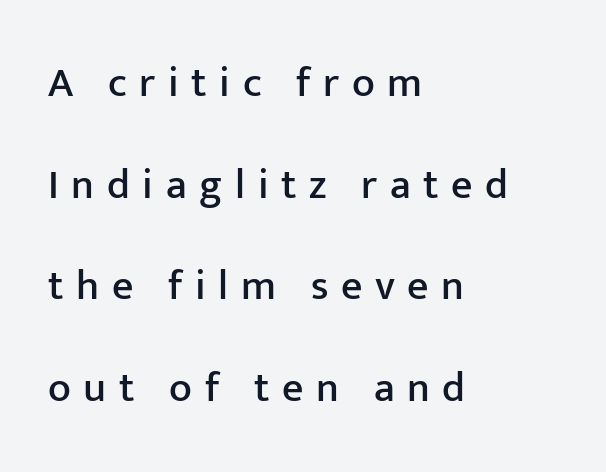
The image shows 42 px sans-serif type, upright; set left-aligned, loose line spacing (2.42x), unusually wide letter spacing (+0.3 em), not underlined; low stroke contrast and a medium x-height.
